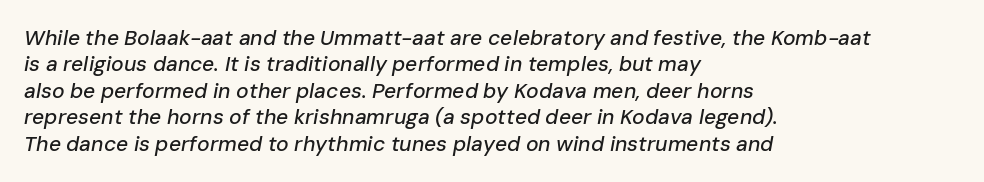
Q: Is the text italic (slanted)? A: Yes, it leans right by about 10 degrees.
Q: Is the text underlined? A: No.
Q: How is the paragraph aligned? A: Left-aligned.
Q: Is the spacing between letters normal or unusually wide? A: Normal.
Q: Is the spacing between lines tight, normal or loose? A: Normal.
